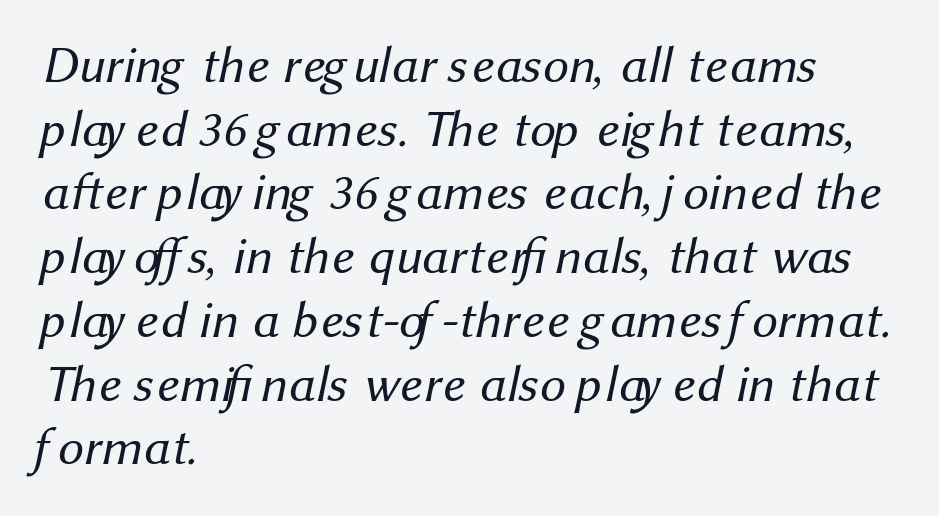
Note the varied advance widths — an 'i' is clearly narrower than an 'm'. Quick note: underline off. Nobody touched the tracking dial on this one. Does the copy run flush right? No — it runs flush left. In terms of leading, this rendering sits right in the middle. Compared with a typical body face, this is equally light or lighter still.
